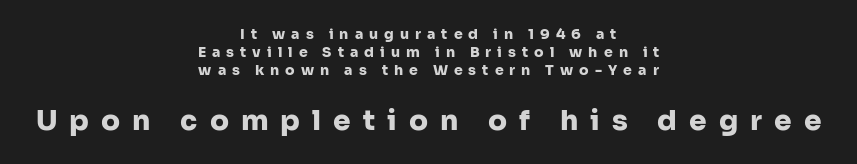
The image shows 28 px heavy sans-serif type, upright; set centered, normal line spacing (1.29x), unusually wide letter spacing (+0.43 em), not underlined; the second (bottom) block is 2.0x larger; low stroke contrast and a medium x-height.
